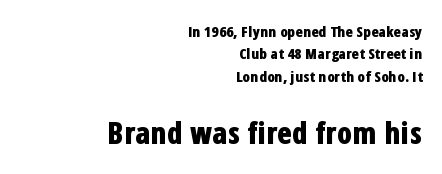
The image shows 30 px bold, condensed sans-serif type, upright; set right-aligned, normal line spacing (1.5x), normal letter spacing, not underlined; the second (bottom) block is 2.0x larger; low stroke contrast and a medium x-height.
